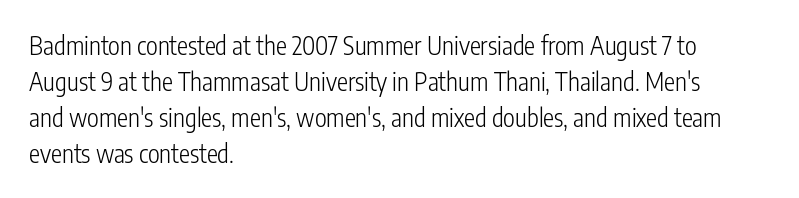
Q: Is the text bold? A: No.
Q: Is the text italic (slanted)? A: No, it is upright.
Q: Is the text underlined? A: No.
Q: How is the paragraph aligned? A: Left-aligned.
Q: Is the spacing between letters normal or unusually wide? A: Normal.
Q: Is the spacing between lines tight, normal or loose? A: Normal.
